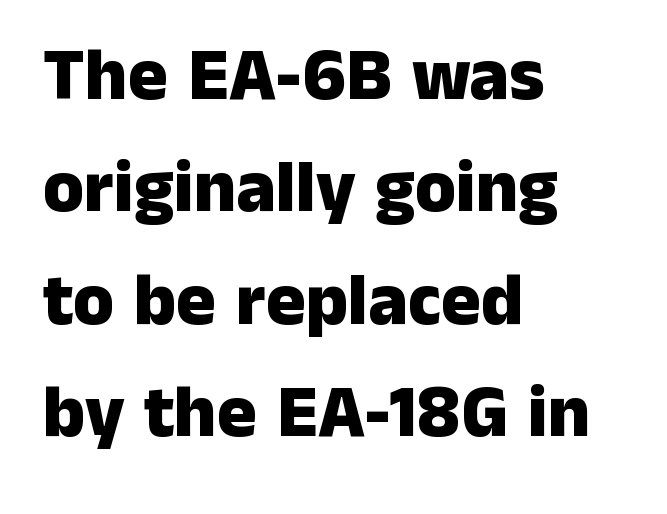
Q: Is the text bold? A: Yes.
Q: Is the text italic (slanted)? A: No, it is upright.
Q: Is the typeface a serif or a sans-serif typeface? A: Sans-serif.
Q: Is the text underlined? A: No.
Q: How is the paragraph aligned? A: Left-aligned.
Q: Is the spacing between letters normal or unusually wide? A: Normal.
Q: Is the spacing between lines tight, normal or loose? A: Normal.
Q: Width (condensed, normal, or wide)? A: Normal.
Q: Stroke contrast? A: Low.
Q: x-height? A: Medium.
Q: Monospaced? A: No.
